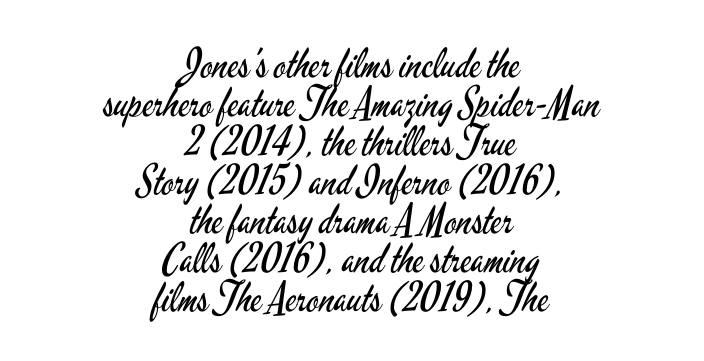
The face used here is rendered with its standard letterfit. A typesetter would call this proportional, since set widths differ per character. Check where the strokes stop: nothing finishes them off — pure sans. The face looks like a standard text weight, possibly lighter. Caption: multi-line text, centered on the measure.
